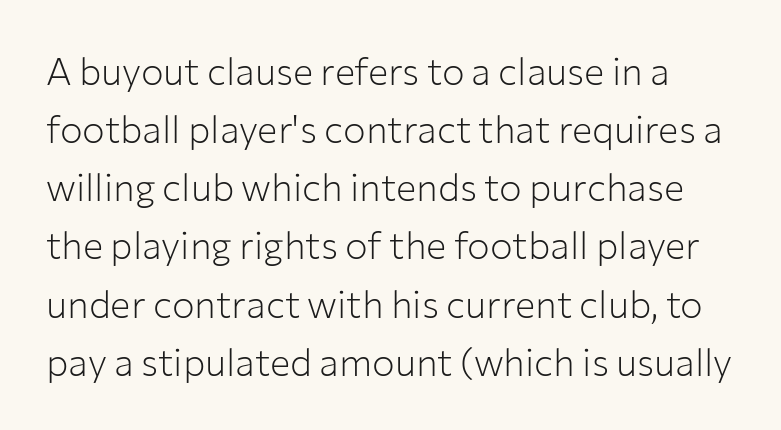
Q: Is the text bold? A: No.
Q: Is the text italic (slanted)? A: No, it is upright.
Q: Is the typeface a serif or a sans-serif typeface? A: Sans-serif.
Q: Is the text underlined? A: No.
Q: Is the spacing between letters normal or unusually wide? A: Normal.
Q: Is the spacing between lines tight, normal or loose? A: Normal.
Q: Width (condensed, normal, or wide)? A: Normal.
Q: Stroke contrast? A: Low.
Q: x-height? A: Medium.
Q: Monospaced? A: No.
